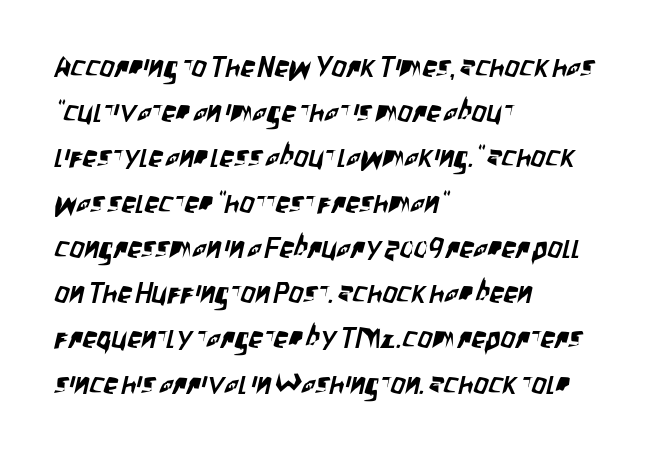
If you measured baseline to baseline, you'd find a middling distance. Honestly, the letter spacing is just normal — you wouldn't notice it. Varying glyph widths throughout — classic text-font behaviour. Plain, unruled lines of type. Examine the stroke ends and you'll find no serifs. This sample is left-justified, so line endings fall wherever the words run out.
